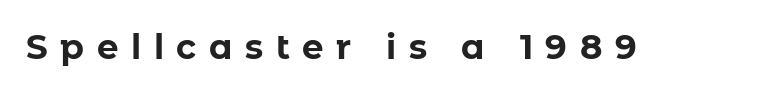
{"serif": "no", "italic": "no", "bold": "yes", "weight": "bold", "width": "normal", "stroke_contrast": "low", "x_height": "medium", "monospaced": "no", "underline": "no", "letter_spacing": "wide", "letter_spacing_em": 0.37, "glyph_px": 34}
